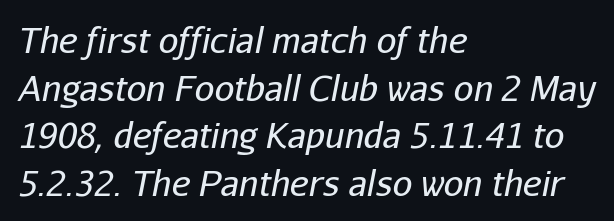
The image shows 35 px regular-weight type, italic (leaning right); set left-aligned, normal line spacing (1.36x), normal letter spacing, not underlined; low stroke contrast and a medium x-height.
